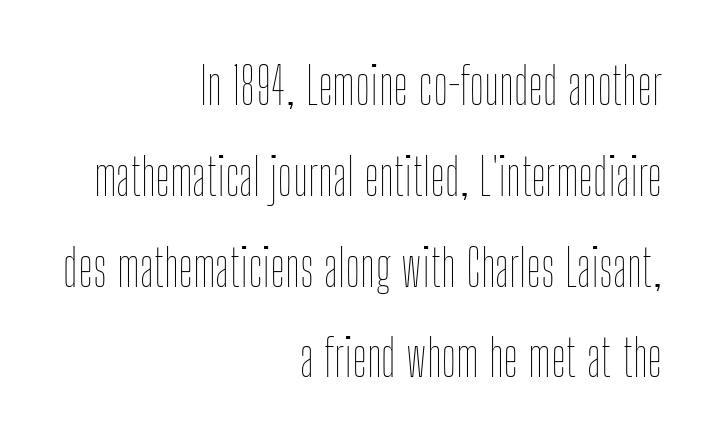
The typesetter chose a ragged-left arrangement here. Underlining? Definitely not there. Look at the tracking — it's just the regular setting, nothing added. Heft: none added — not bold. The letters advance in unequal steps, a hallmark of proportional type. It's the straight-up-and-down kind of type.
